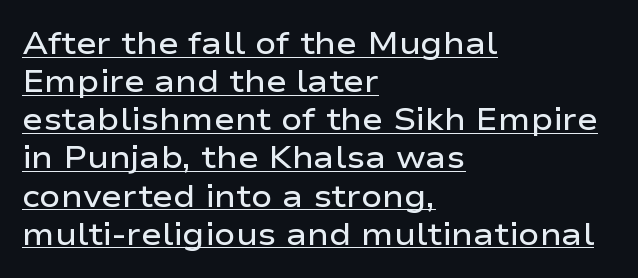
{"serif": "no", "italic": "no", "bold": "semi", "weight": "semibold", "width": "wide", "stroke_contrast": "low", "x_height": "medium", "monospaced": "no", "underline": "yes", "align": "left", "line_spacing_ratio": 1.23, "letter_spacing": "normal", "letter_spacing_em": 0.0, "glyph_px": 31}
